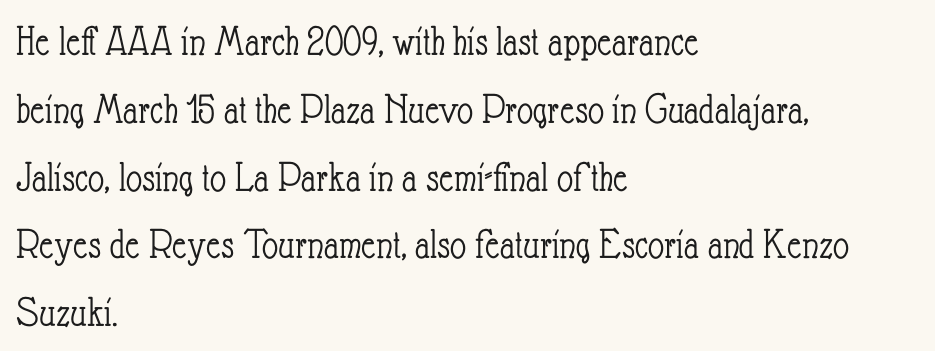
Letter spacing: default. Summary of weight: not heavy and not bold. Rendered with straight, roman letterforms. A student would call this left alignment; a typographer would say flush left, rag right. Whoever set this chose a conventional vertical rhythm. The rendering uses natural spacing where letterforms have individual widths.
